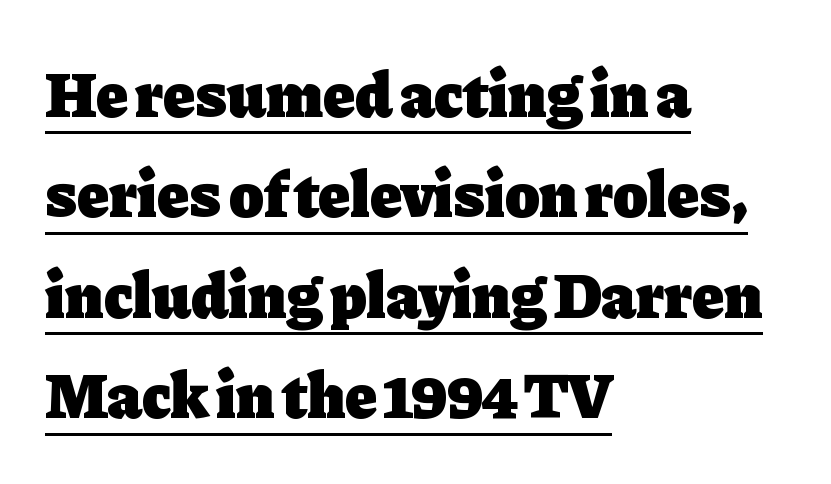
Heavy-handed strokes throughout: this text is bold. A typesetter would call this leading conventional body-copy spacing. The setting favours the left margin, as ordinary paragraphs usually do. Letter spacing: default. This is roman type, the default non-slanted kind.
